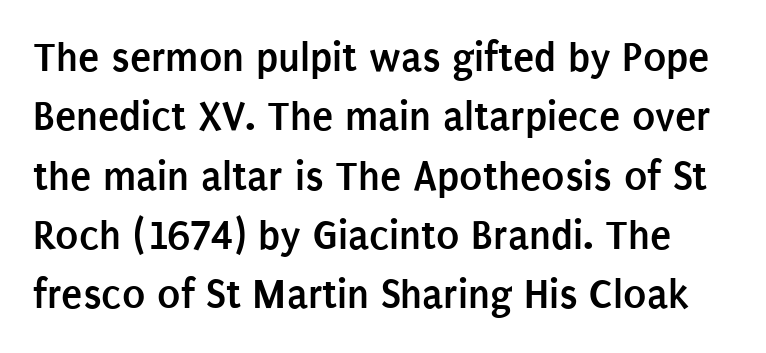
Q: Is the text bold? A: Yes.
Q: Is the text italic (slanted)? A: No, it is upright.
Q: Is the typeface a serif or a sans-serif typeface? A: Sans-serif.
Q: Is the text underlined? A: No.
Q: Is the spacing between letters normal or unusually wide? A: Normal.
Q: Is the spacing between lines tight, normal or loose? A: Normal.
Q: Width (condensed, normal, or wide)? A: Condensed.
Q: Stroke contrast? A: Low.
Q: x-height? A: Large.
Q: Monospaced? A: No.
